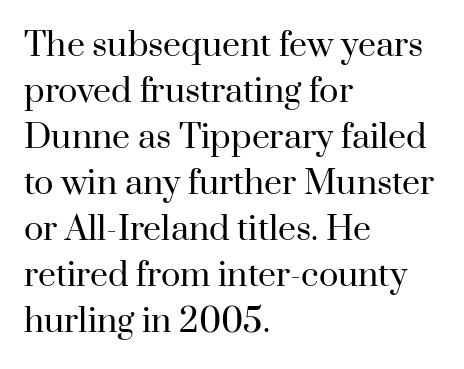
Q: Is the text bold? A: No.
Q: Is the text italic (slanted)? A: No, it is upright.
Q: Is the typeface a serif or a sans-serif typeface? A: Serif.
Q: Is the text underlined? A: No.
Q: How is the paragraph aligned? A: Left-aligned.
Q: Is the spacing between letters normal or unusually wide? A: Normal.
Q: Is the spacing between lines tight, normal or loose? A: Normal.
Q: Width (condensed, normal, or wide)? A: Normal.
Q: Stroke contrast? A: High.
Q: x-height? A: Small.
Q: Monospaced? A: No.
